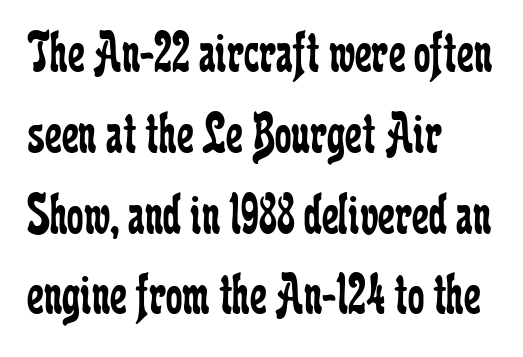
This sample keeps an unexceptional amount of space between lines. This sample has the flowing, uneven cadence of proportional lettering. Words float on clear page, feet unadorned. These lines are composed in type with serifs. The font's upright variant was chosen for this text. The typesetting does not lean heavy: it is not bold.
